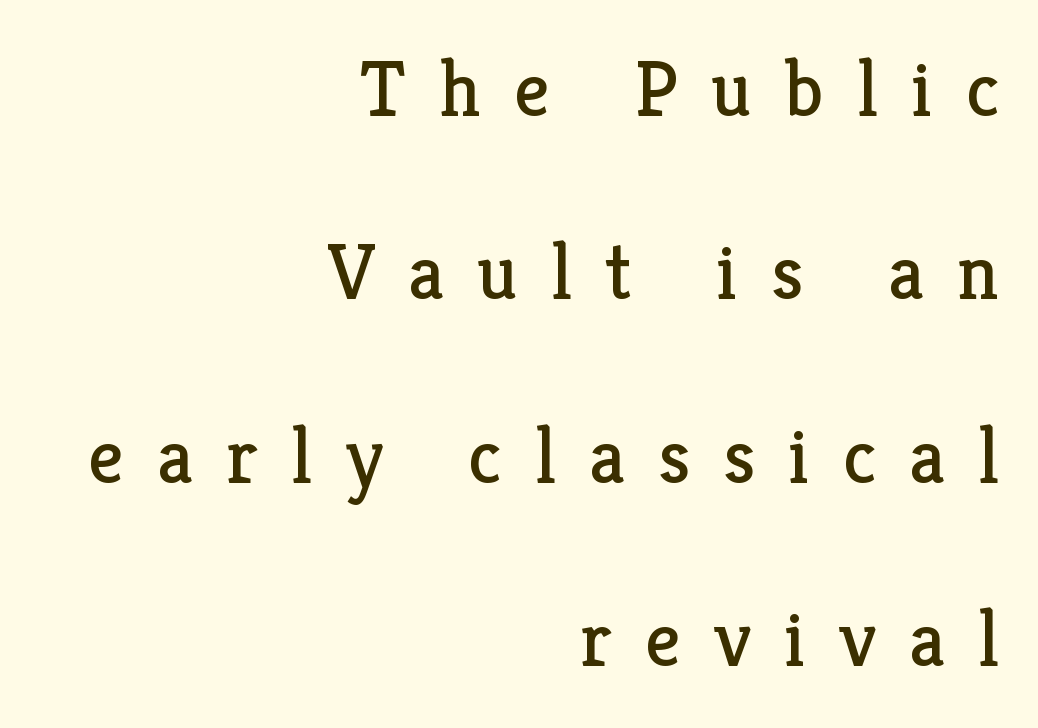
Q: Is the text bold? A: No.
Q: Is the text italic (slanted)? A: No, it is upright.
Q: Is the typeface a serif or a sans-serif typeface? A: Serif.
Q: Is the text underlined? A: No.
Q: How is the paragraph aligned? A: Right-aligned.
Q: Is the spacing between letters normal or unusually wide? A: Unusually wide.
Q: Is the spacing between lines tight, normal or loose? A: Loose.
Q: Width (condensed, normal, or wide)? A: Normal.
Q: Stroke contrast? A: Low.
Q: x-height? A: Medium.
Q: Monospaced? A: No.
